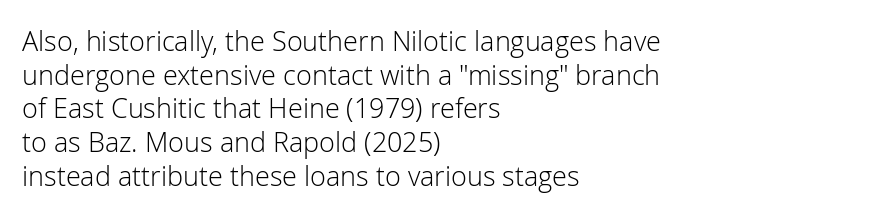
{"italic": "no", "bold": "no", "underline": "no", "align": "left", "line_spacing": "normal", "line_spacing_ratio": 1.25, "letter_spacing": "normal", "letter_spacing_em": 0.0, "glyph_px": 27}
